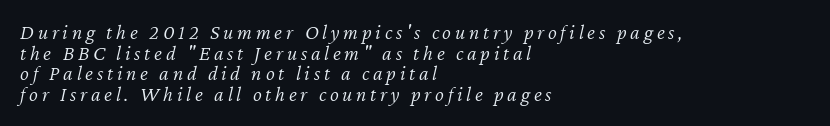
{"italic": "yes", "lean": "right", "slant_degrees": 12, "bold": "no", "underline": "no", "align": "left", "line_spacing": "tight", "line_spacing_ratio": 0.98, "glyph_px": 21}
